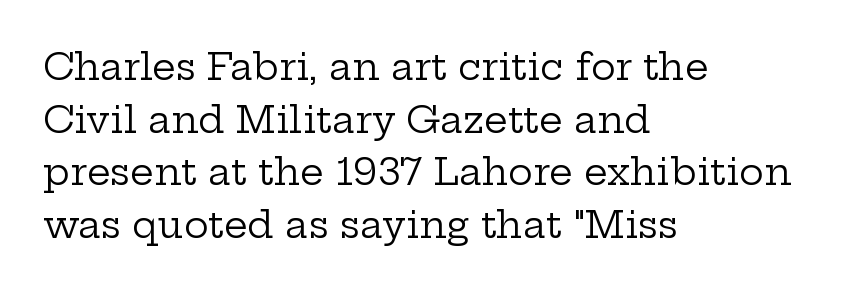
The image shows 37 px regular-weight, wide serif type, upright; set left-aligned, normal line spacing (1.42x), normal letter spacing, not underlined; low stroke contrast and a medium x-height.
